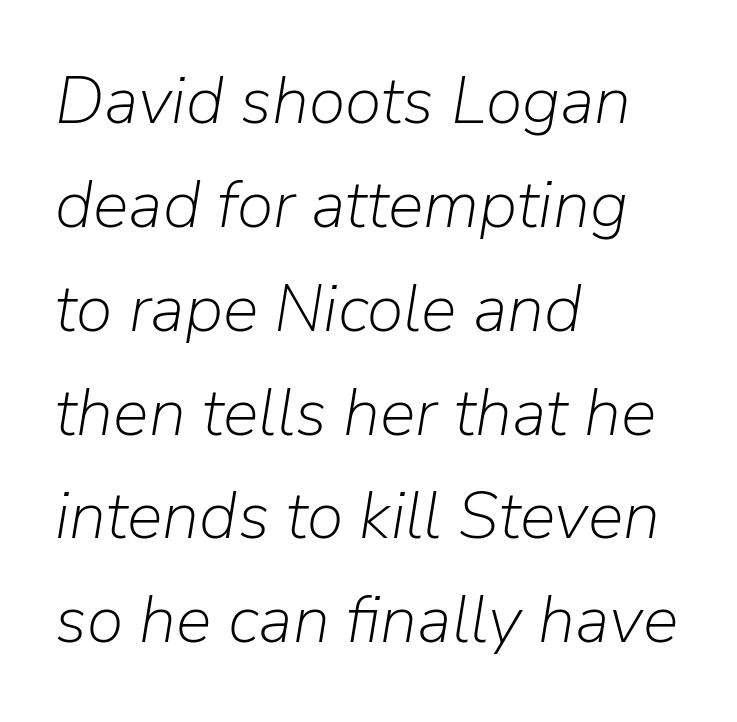
The image shows 67 px light type, italic (leaning right); set left-aligned, normal line spacing (1.55x), normal letter spacing, not underlined; low stroke contrast and a medium x-height.
